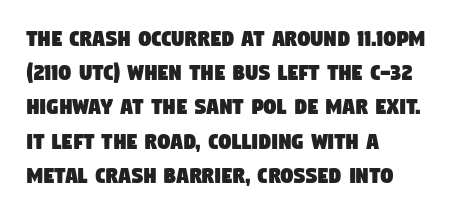
The image shows 25 px text type; set left-aligned, normal line spacing (1.37x), normal letter spacing, not underlined.
